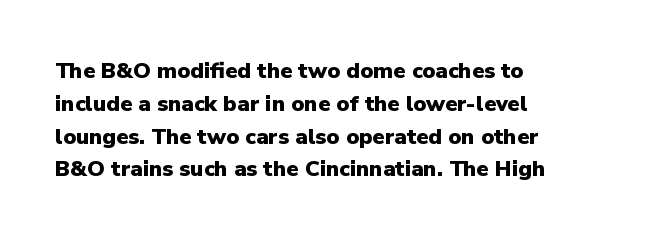
The image shows 22 px bold type, upright; set left-aligned, normal line spacing (1.49x), normal letter spacing, not underlined.
